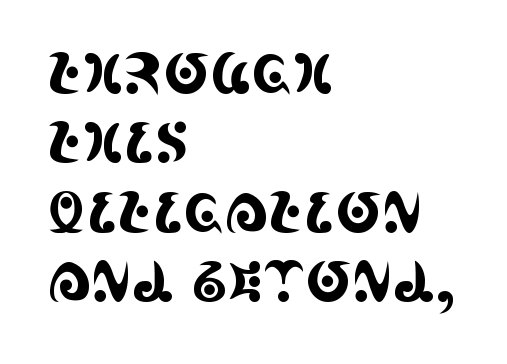
{"serif": "yes", "italic": "no", "width": "condensed", "x_height": "large", "monospaced": "no", "underline": "no", "align": "left", "line_spacing": "normal", "line_spacing_ratio": 1.26, "letter_spacing": "normal", "letter_spacing_em": 0.0, "glyph_px": 55}
